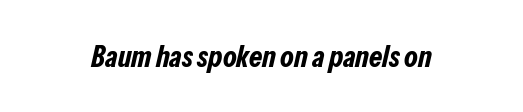
Weight: bold. Looks like regular typesetting: each glyph gets only the width it needs. Characters are canted at an angle relative to the baseline's perpendicular. Honestly, there is no underline to notice here at all. Each word holds together tightly as a unit, with standard inter-letter gaps.
